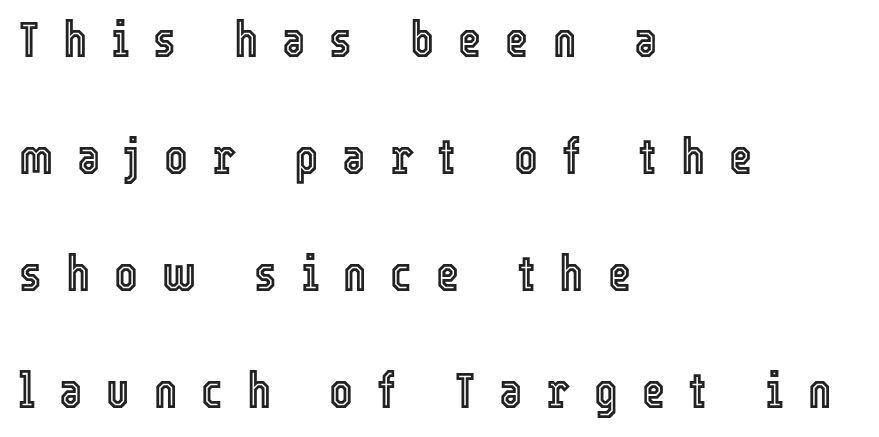
The image shows 50 px condensed type, upright; set left-aligned, loose line spacing (2.34x), unusually wide letter spacing (+0.48 em), not underlined; a medium x-height.
